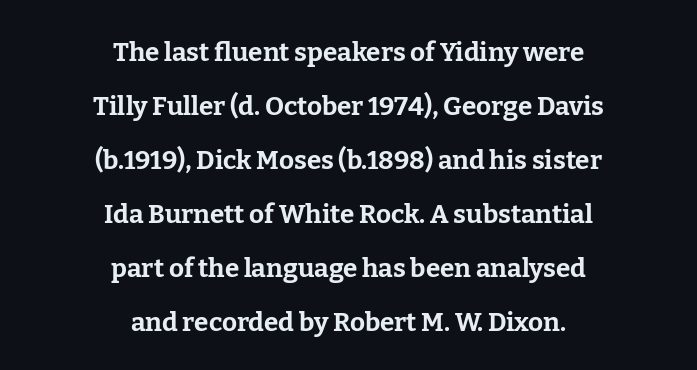
The words here are not underlined. Summary of vertical rhythm: relaxed, with wide interline spacing. A roman cut, with each character standing at attention. Centered paragraph, ragged on both sides. Tracking here is standard; glyphs follow each other at the usual distance. Notice how thick the strokes are: this is what a full bold looks like.
